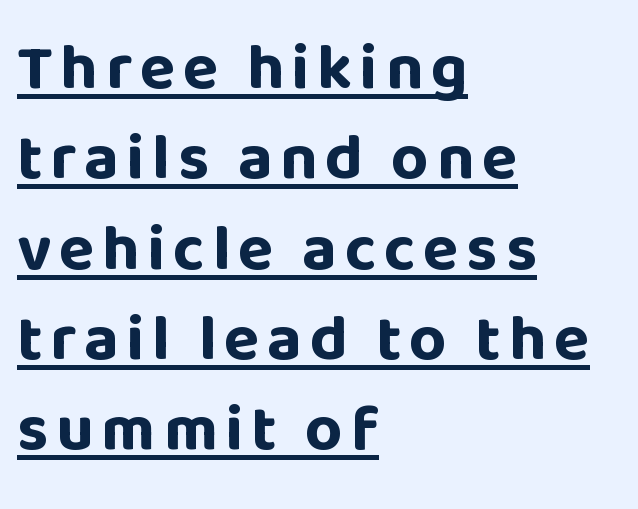
In CSS terms this would be text-align: left. These lines are rendered in a variable-pitch font. This sample uses a sans-serif face. Summary of vertical rhythm: regular, with standard interline spacing.
